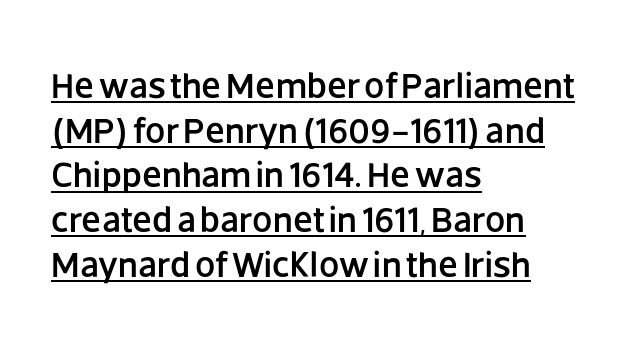
The image shows 36 px sans-serif type, upright; set left-aligned, line spacing 1.24x, normal letter spacing, underlined; low stroke contrast and a large x-height.
